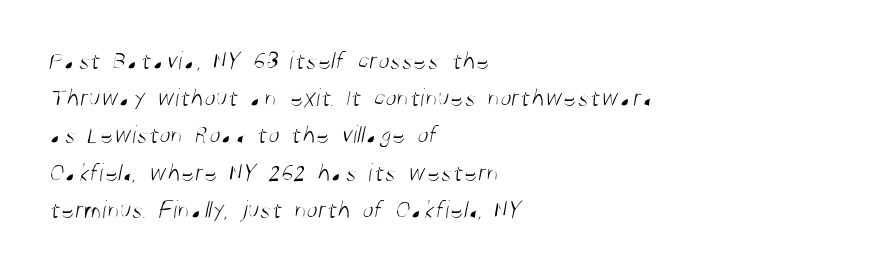
The image shows 26 px text type; set left-aligned, normal line spacing (1.43x), normal letter spacing, not underlined.
